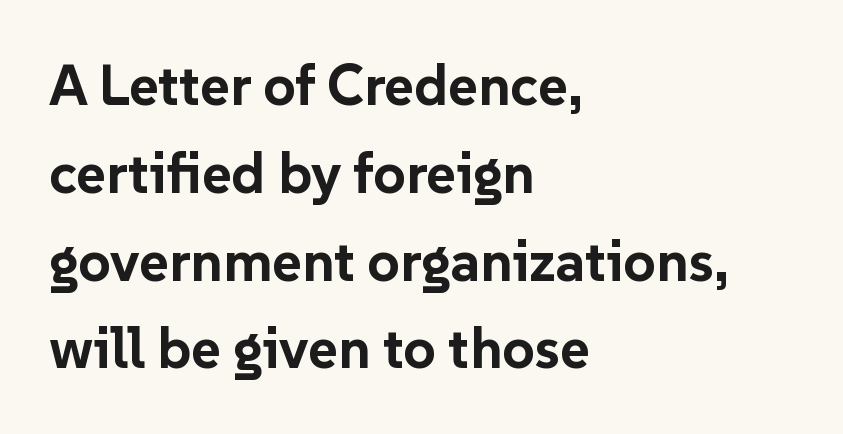
Typesetter's note: full bold, strokes at maximum text heaviness. This sample is left-justified, so line endings fall wherever the words run out. Does the leading feel generous? No, just average. Spacing verdict: proportional, widths tailored to each character. Classification — sans serif.
